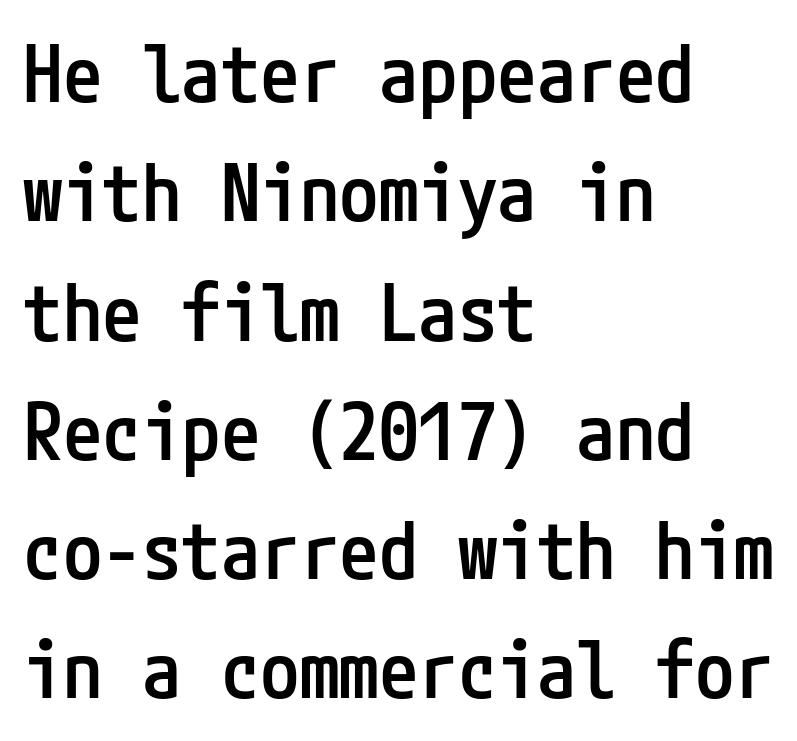
The image shows 79 px semibold, condensed sans-serif type, upright; set left-aligned, normal line spacing (1.51x), normal letter spacing, not underlined; low stroke contrast and a medium x-height.
